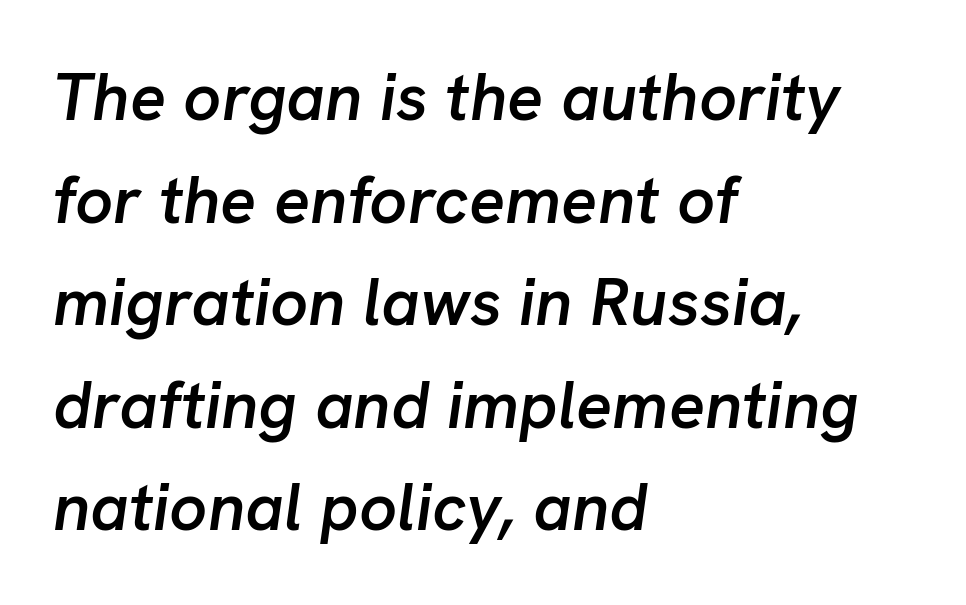
Alignment: flush left. Do the characters align in a grid? No, the font is proportional. Stems and bowls a touch heavier than normal — semibold. No extra tracking has been applied to these lines.
